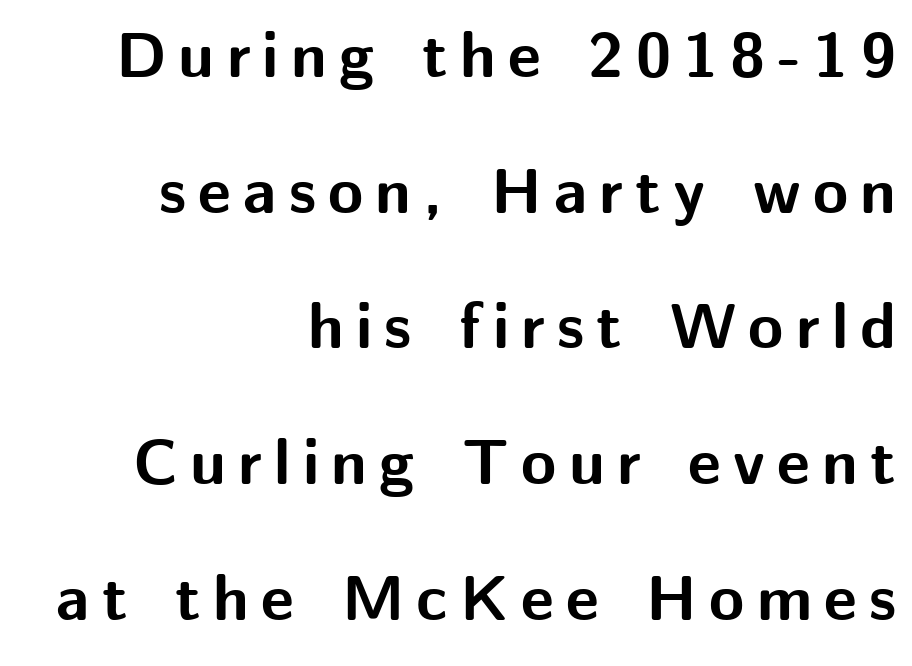
{"serif": "no", "italic": "no", "bold": "yes", "weight": "bold", "width": "normal", "stroke_contrast": "medium", "x_height": "medium", "monospaced": "no", "underline": "no", "align": "right", "line_spacing": "loose", "line_spacing_ratio": 2.12, "glyph_px": 64}
